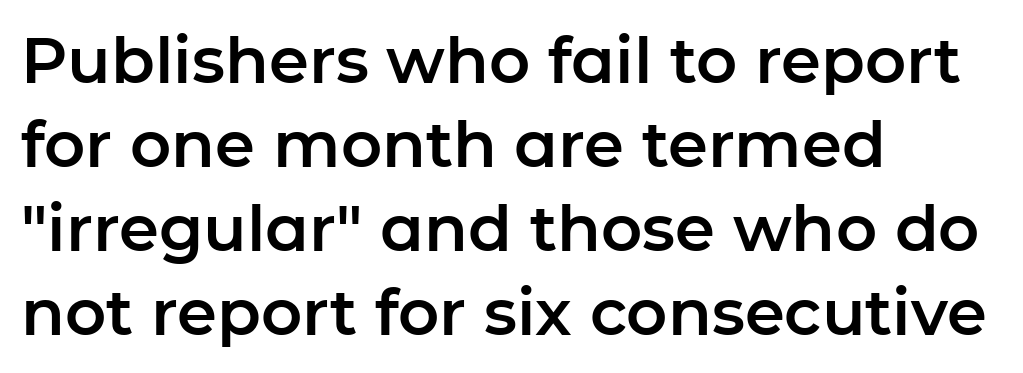
Q: Is the text italic (slanted)? A: No, it is upright.
Q: Is the typeface a serif or a sans-serif typeface? A: Sans-serif.
Q: Is the text underlined? A: No.
Q: How is the paragraph aligned? A: Left-aligned.
Q: Is the spacing between letters normal or unusually wide? A: Normal.
Q: Is the spacing between lines tight, normal or loose? A: Normal.
Q: Width (condensed, normal, or wide)? A: Normal.
Q: Stroke contrast? A: Low.
Q: x-height? A: Medium.
Q: Monospaced? A: No.
